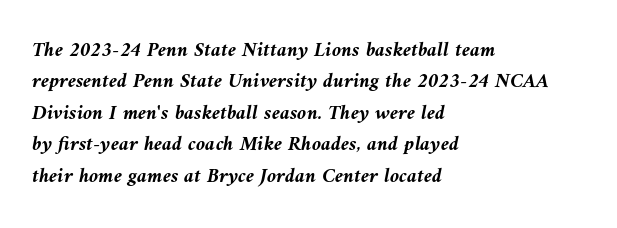
The image shows 21 px bold type, italic (leaning left); set left-aligned, normal line spacing (1.5x), normal letter spacing, not underlined.
